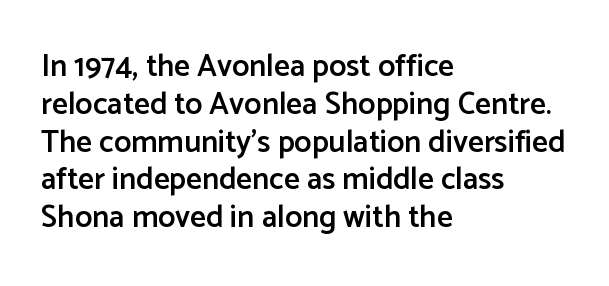
{"serif": "no", "italic": "no", "bold": "semi", "weight": "semibold", "width": "normal", "stroke_contrast": "low", "x_height": "medium", "monospaced": "no", "underline": "no", "align": "left", "line_spacing_ratio": 1.22, "letter_spacing": "normal", "letter_spacing_em": 0.0, "glyph_px": 31}
